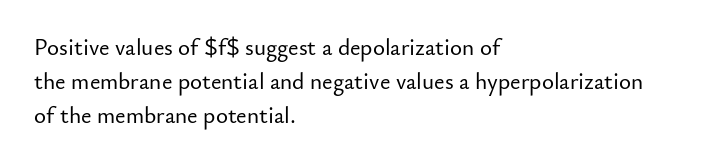
{"italic": "no", "underline": "no", "align": "left", "line_spacing": "normal", "line_spacing_ratio": 1.48, "letter_spacing": "normal", "letter_spacing_em": 0.0, "glyph_px": 23}
